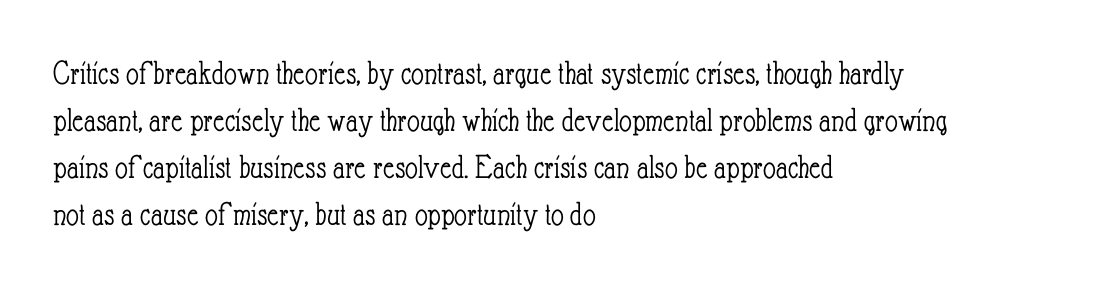
{"italic": "no", "bold": "no", "weight": "light", "width": "condensed", "stroke_contrast": "low", "x_height": "small", "monospaced": "no", "underline": "no", "align": "left", "line_spacing": "normal", "line_spacing_ratio": 1.34, "letter_spacing": "normal", "letter_spacing_em": 0.0, "glyph_px": 35}
